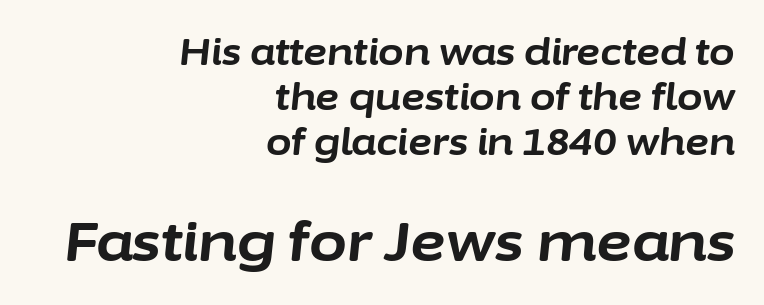
Q: Is the text bold? A: Yes.
Q: Is the text italic (slanted)? A: Yes, it leans right by about 6 degrees.
Q: Is the text underlined? A: No.
Q: How is the paragraph aligned? A: Right-aligned.
Q: Is the spacing between letters normal or unusually wide? A: Normal.
Q: Which block of text is set in a larger size, the first (top) or the second (bottom)? A: The second (bottom) one.
Q: Width (condensed, normal, or wide)? A: Normal.
Q: Stroke contrast? A: Low.
Q: x-height? A: Medium.
Q: Monospaced? A: No.
